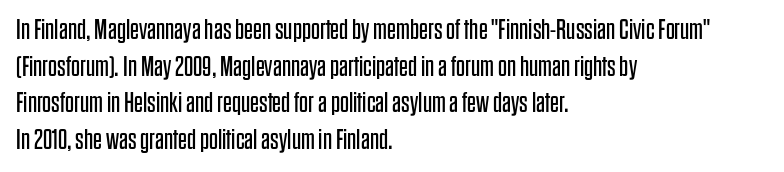
Q: Is the text bold? A: No.
Q: Is the text italic (slanted)? A: No, it is upright.
Q: Is the typeface a serif or a sans-serif typeface? A: Sans-serif.
Q: Is the text underlined? A: No.
Q: How is the paragraph aligned? A: Left-aligned.
Q: Is the spacing between letters normal or unusually wide? A: Normal.
Q: Is the spacing between lines tight, normal or loose? A: Normal.
Q: Width (condensed, normal, or wide)? A: Condensed.
Q: Stroke contrast? A: Low.
Q: x-height? A: Large.
Q: Monospaced? A: No.
